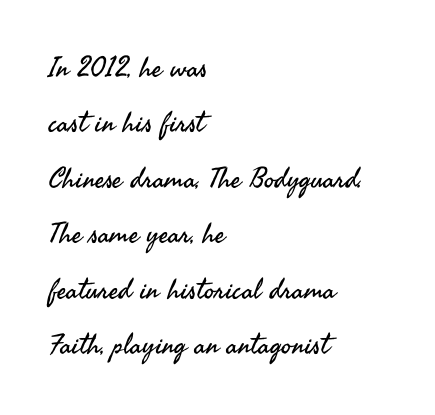
Q: Is the text bold? A: No.
Q: Is the text italic (slanted)? A: Yes.
Q: Is the typeface a serif or a sans-serif typeface? A: Sans-serif.
Q: Is the text underlined? A: No.
Q: How is the paragraph aligned? A: Left-aligned.
Q: Is the spacing between letters normal or unusually wide? A: Normal.
Q: Is the spacing between lines tight, normal or loose? A: Loose.
Q: Width (condensed, normal, or wide)? A: Normal.
Q: Stroke contrast? A: Medium.
Q: x-height? A: Small.
Q: Monospaced? A: No.
